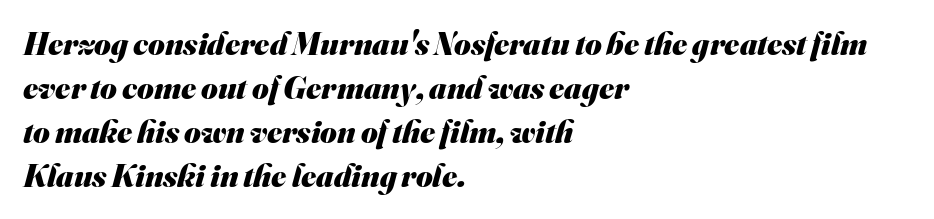
Proportional: the letters do not fall into vertical columns. You'd pick this weight for a headline — it's a proper bold. The designer went with a sans here, leaving each stem footless. Just letters on the line, the space beneath them empty.
